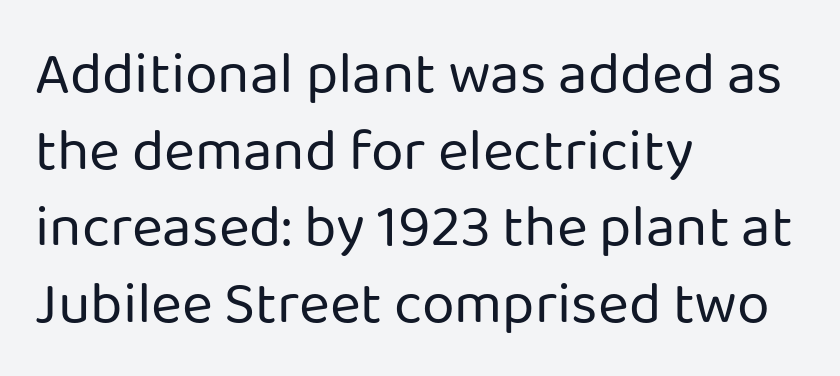
Q: Is the text bold? A: No.
Q: Is the text italic (slanted)? A: No, it is upright.
Q: Is the typeface a serif or a sans-serif typeface? A: Sans-serif.
Q: Is the text underlined? A: No.
Q: How is the paragraph aligned? A: Left-aligned.
Q: Is the spacing between letters normal or unusually wide? A: Normal.
Q: Is the spacing between lines tight, normal or loose? A: Normal.
Q: Width (condensed, normal, or wide)? A: Normal.
Q: Stroke contrast? A: Low.
Q: x-height? A: Medium.
Q: Monospaced? A: No.
